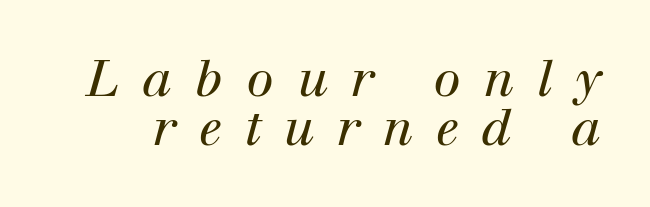
Inter-character spacing is expanded well beyond the font's built-in metrics. Typographically, this falls in the serif category. This block would grow much taller if given ordinary leading; it's compressed now. Compared with ordinary roman type, these characters are visibly tilted. Stroke thickness stays within the range of a standard reading face or lighter.
